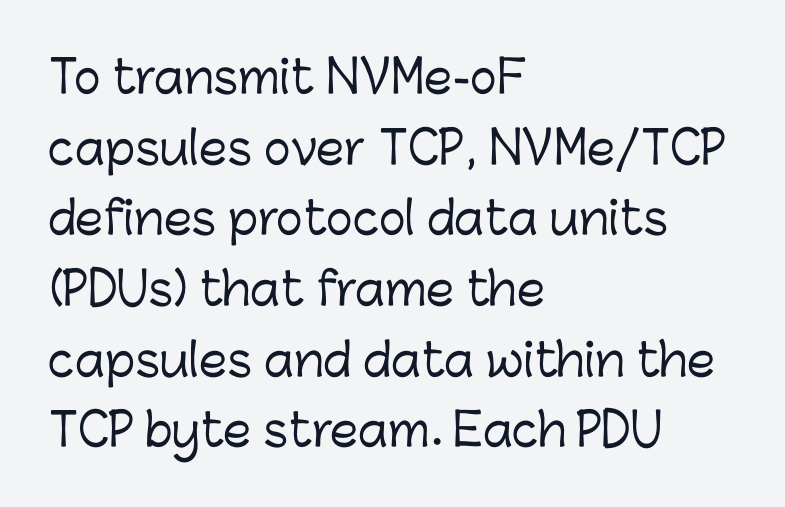
{"serif": "no", "italic": "no", "width": "normal", "stroke_contrast": "low", "x_height": "medium", "monospaced": "no", "underline": "no", "align": "left", "line_spacing": "normal", "line_spacing_ratio": 1.57, "letter_spacing": "normal", "letter_spacing_em": 0.0, "glyph_px": 45}
